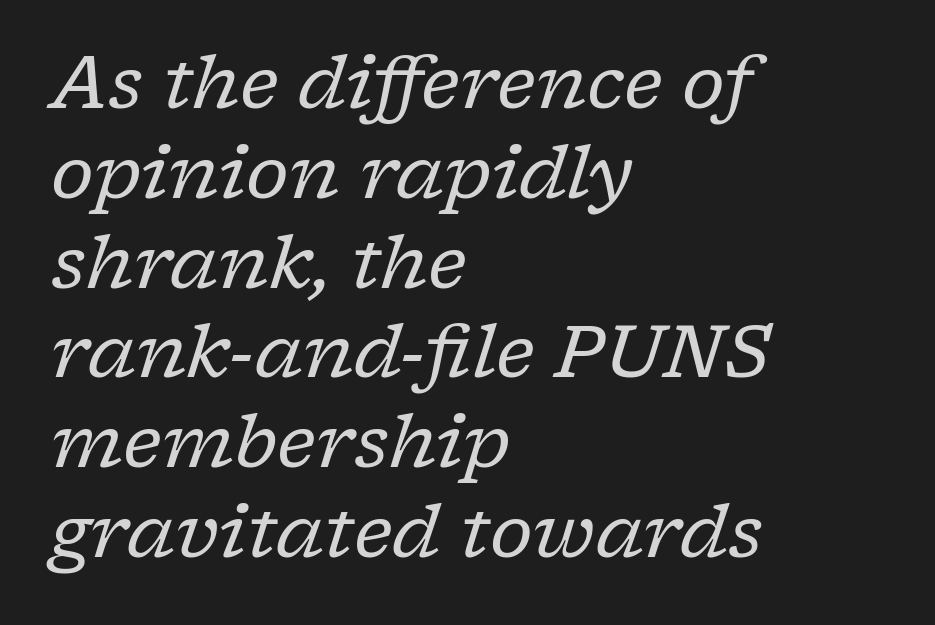
The typography opts for an oblique posture over an upright one. The passage shown is typed in a proportional face where columns would drift. Lines of text with bare space underneath. Check where the strokes stop: tiny serifs finish them off. Nothing unusual about the tracking: characters are spaced as the font intends. The cut favours lightness, reaching ordinary text weight at its darkest.
